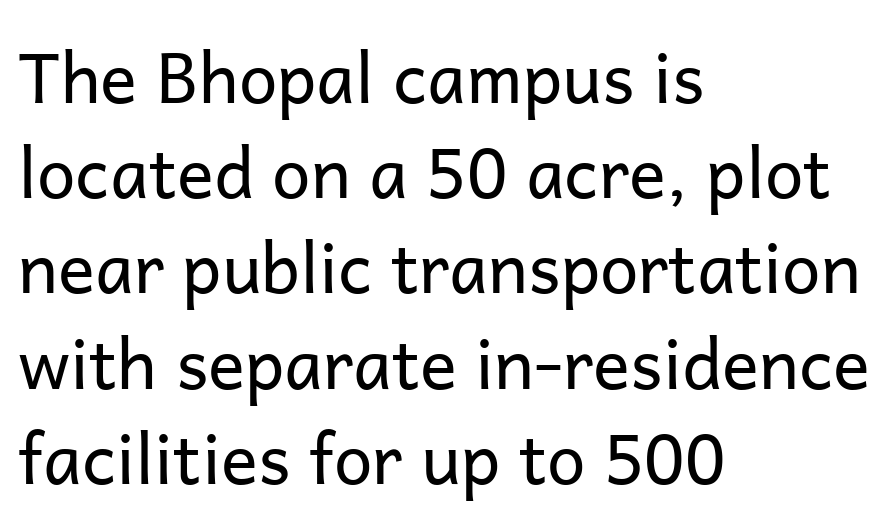
This sample uses plain, unmodified letter spacing. Ordinary non-slanted type is in use. Each stroke keeps to a modest, everyday thickness or less. Each new line begins a customary step beneath the previous one. Nobody drew a line under any word here.
